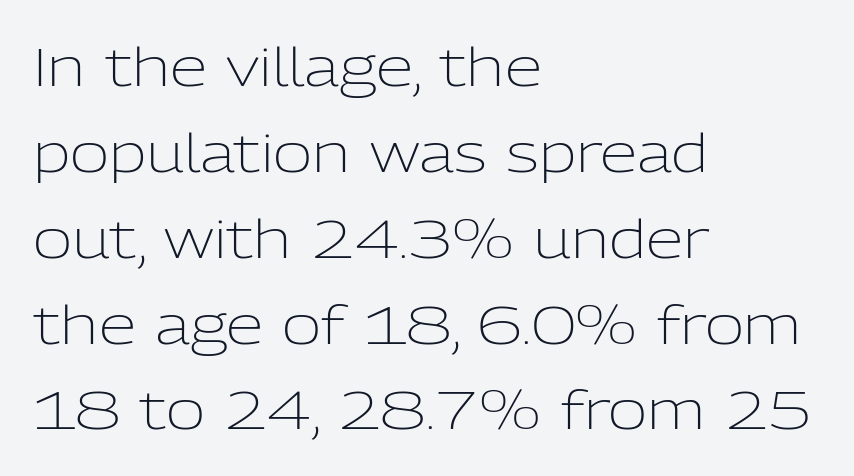
Evenly set lines give the paragraph a standard silhouette. The font sits on the lighter half of the weight spectrum, regular included. Between one letter and the next there's only the usual sliver of space. The space directly below the letters is spotless. The passage is arranged the way most books set body copy — flush left.
